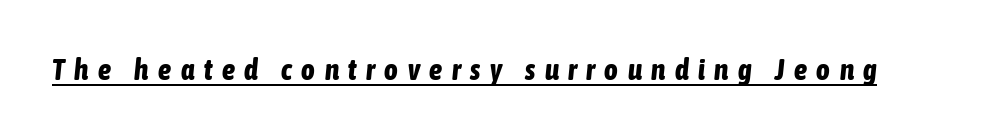
{"italic": "yes", "lean": "right", "slant_degrees": 6, "bold": "yes", "weight": "bold", "width": "condensed", "stroke_contrast": "low", "x_height": "medium", "monospaced": "no", "underline": "yes", "letter_spacing": "wide", "letter_spacing_em": 0.33, "glyph_px": 29}
